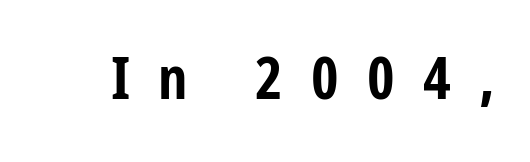
The image shows 59 px bold, condensed sans-serif type, upright; set unusually wide letter spacing (+0.48 em), not underlined; low stroke contrast and a medium x-height.
